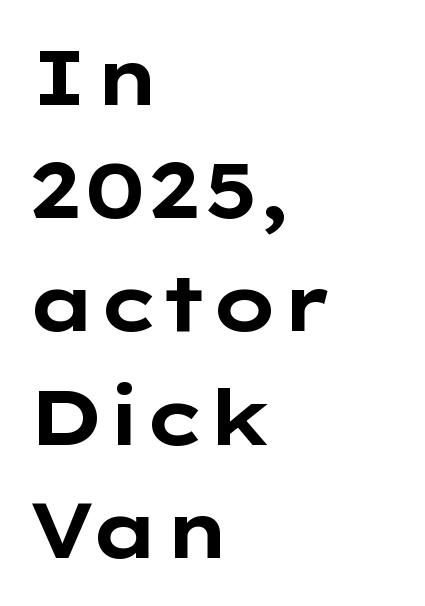
Nobody drew a line under any word here. Casual observation: everything's shoved over to the left. Each letter keeps its own natural width here, so spacing adapts to shape. Serifs: no, the terminals of the letterforms are clean. Rows of type keep a routine distance in the vertical direction.
